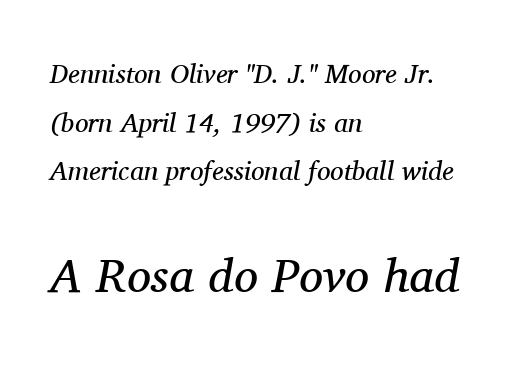
Q: Is the text bold? A: No.
Q: Is the text italic (slanted)? A: Yes, it leans right by about 11 degrees.
Q: Is the typeface a serif or a sans-serif typeface? A: Serif.
Q: Is the text underlined? A: No.
Q: How is the paragraph aligned? A: Left-aligned.
Q: Is the spacing between letters normal or unusually wide? A: Normal.
Q: Which block of text is set in a larger size, the first (top) or the second (bottom)? A: The second (bottom) one.
Q: Width (condensed, normal, or wide)? A: Normal.
Q: Stroke contrast? A: Medium.
Q: x-height? A: Medium.
Q: Monospaced? A: No.
